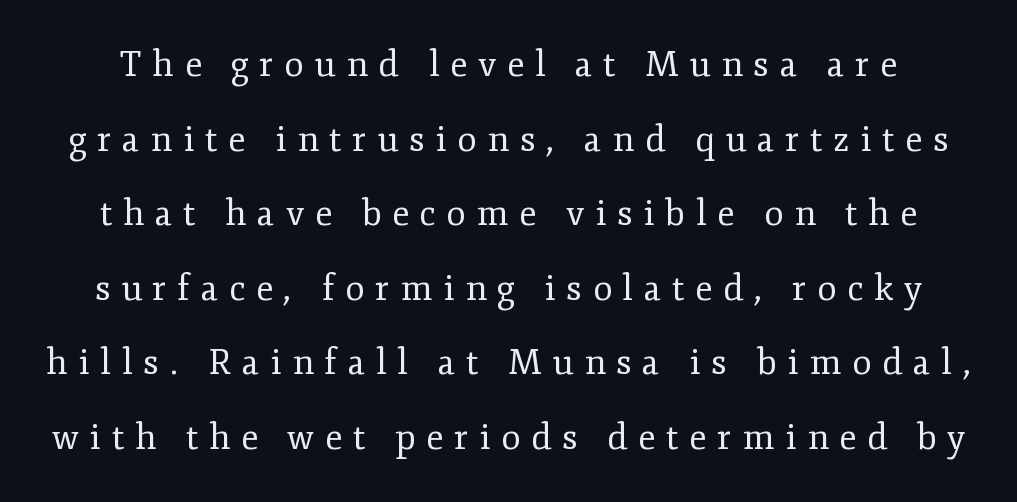
The image shows 35 px regular-weight serif type, upright; set loose line spacing (2.13x), unusually wide letter spacing (+0.31 em), not underlined; low stroke contrast and a small x-height.
